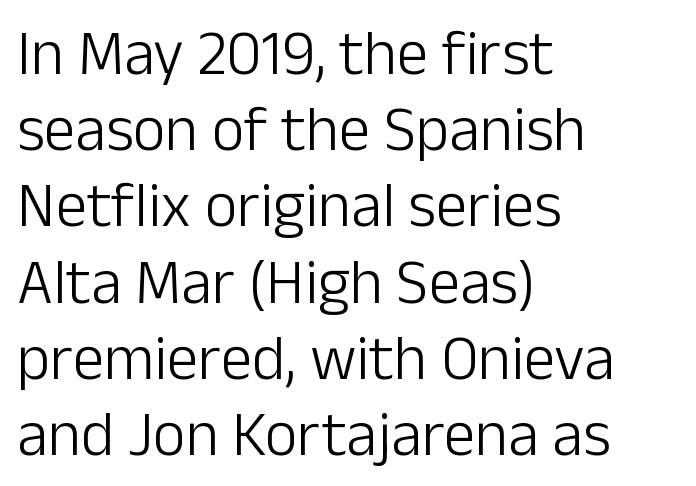
The image shows 63 px light sans-serif type, upright; set left-aligned, line spacing 1.21x, normal letter spacing, not underlined; low stroke contrast and a medium x-height.
